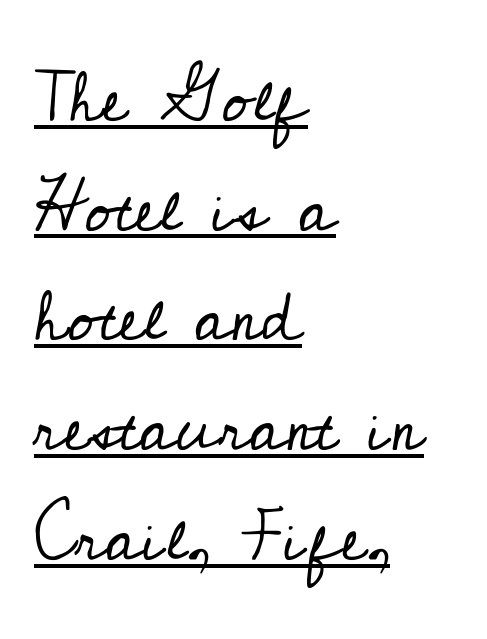
Q: Is the text bold? A: No.
Q: Is the text italic (slanted)? A: Yes.
Q: Is the typeface a serif or a sans-serif typeface? A: Serif.
Q: Is the text underlined? A: Yes.
Q: How is the paragraph aligned? A: Left-aligned.
Q: Is the spacing between letters normal or unusually wide? A: Normal.
Q: Is the spacing between lines tight, normal or loose? A: Normal.
Q: Width (condensed, normal, or wide)? A: Normal.
Q: Stroke contrast? A: Low.
Q: x-height? A: Small.
Q: Monospaced? A: No.
